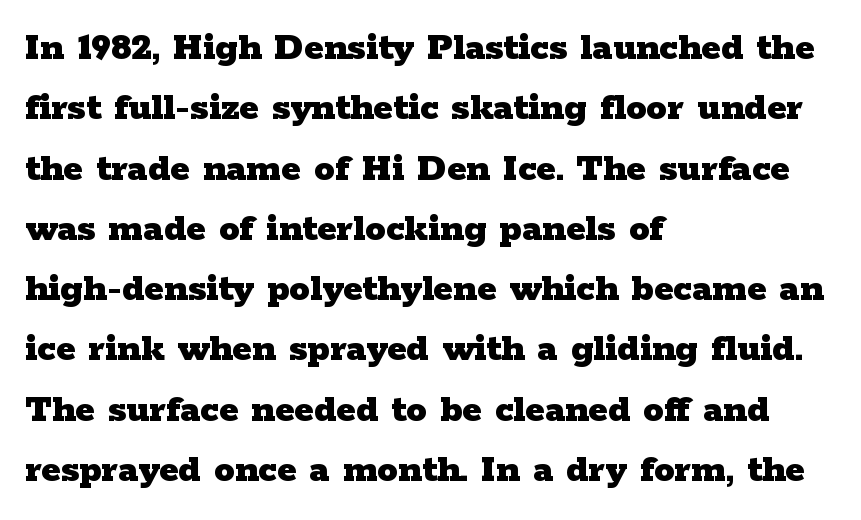
Q: Is the text bold? A: Yes.
Q: Is the text italic (slanted)? A: No, it is upright.
Q: Is the typeface a serif or a sans-serif typeface? A: Serif.
Q: Is the text underlined? A: No.
Q: How is the paragraph aligned? A: Left-aligned.
Q: Is the spacing between letters normal or unusually wide? A: Normal.
Q: Is the spacing between lines tight, normal or loose? A: Normal.
Q: Width (condensed, normal, or wide)? A: Wide.
Q: Stroke contrast? A: Low.
Q: x-height? A: Medium.
Q: Monospaced? A: No.
